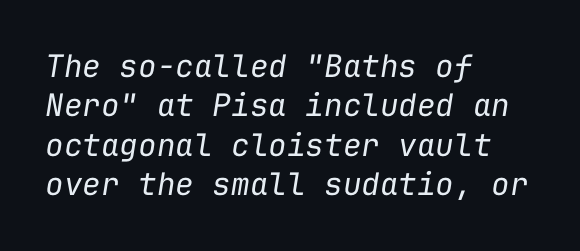
The image shows 31 px regular-weight type, italic (leaning right), monospaced; set left-aligned, normal line spacing (1.27x), normal letter spacing, not underlined; low stroke contrast and a medium x-height.
